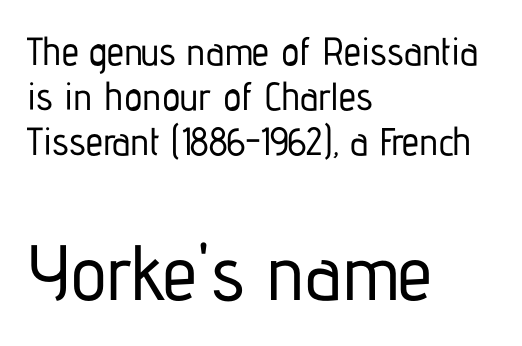
{"serif": "no", "italic": "no", "width": "condensed", "stroke_contrast": "low", "x_height": "medium", "monospaced": "no", "underline": "no", "align": "left", "line_spacing": "tight", "line_spacing_ratio": 1.15, "letter_spacing": "normal", "letter_spacing_em": 0.0, "larger_block": "second", "size_ratio": 2.0, "glyph_px": 78}
